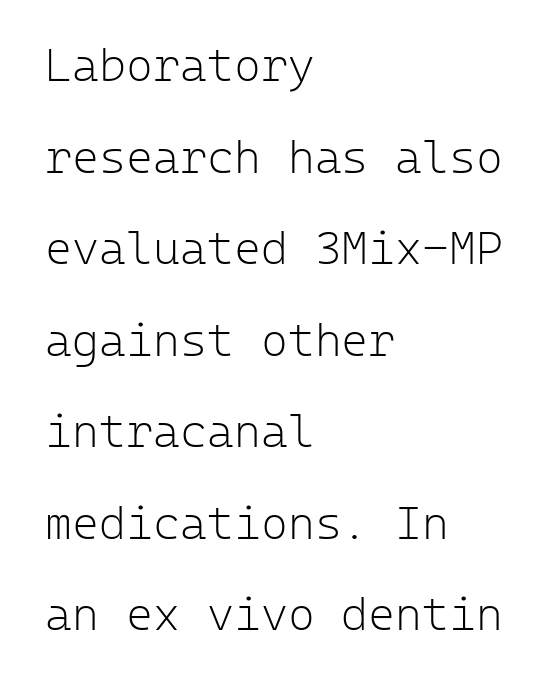
The image shows 46 px light sans-serif type, upright, monospaced; set left-aligned, loose line spacing (1.99x), normal letter spacing, not underlined; low stroke contrast and a medium x-height.
